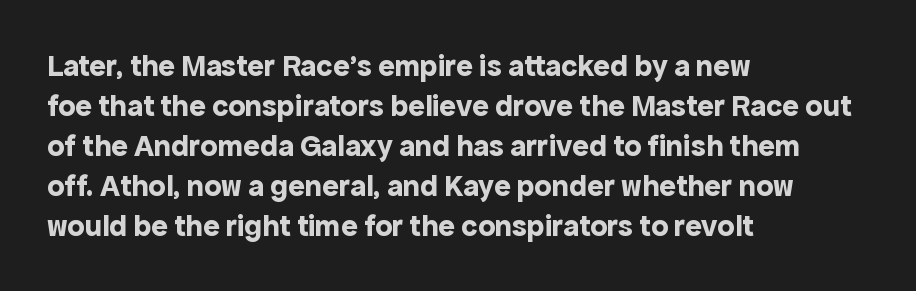
{"serif": "no", "italic": "no", "bold": "yes", "weight": "bold", "width": "normal", "x_height": "medium", "monospaced": "no", "underline": "no", "align": "left", "line_spacing": "normal", "line_spacing_ratio": 1.29, "letter_spacing": "normal", "letter_spacing_em": 0.0, "glyph_px": 31}
